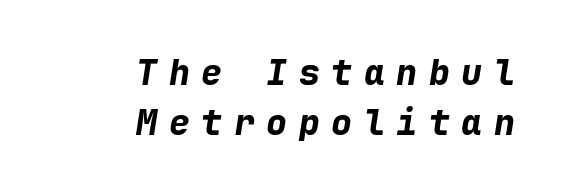
No word sits above an underline. Heavy-handed strokes throughout: this text is bold. Evenly set lines give the paragraph a standard silhouette. What stands out about the letter spacing? Its width — letters are far apart. Monospaced: the letters line up in strict vertical columns. The typography opts for an oblique posture over an upright one.
